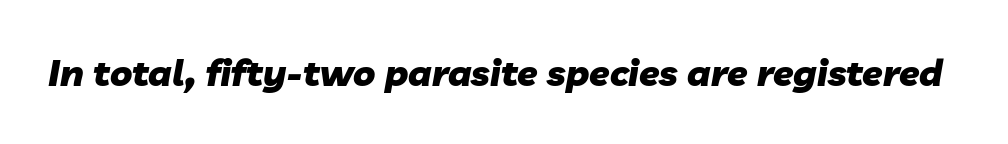
{"italic": "yes", "lean": "right", "slant_degrees": 10, "bold": "yes", "weight": "heavy", "width": "normal", "stroke_contrast": "low", "x_height": "medium", "monospaced": "no", "underline": "no", "letter_spacing": "normal", "letter_spacing_em": 0.0, "glyph_px": 37}
